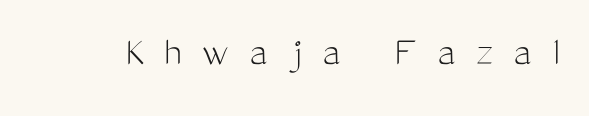
{"serif": "no", "italic": "no", "bold": "no", "weight": "light", "width": "condensed", "stroke_contrast": "medium", "x_height": "medium", "monospaced": "no", "underline": "no", "letter_spacing": "wide", "letter_spacing_em": 0.49, "glyph_px": 42}
